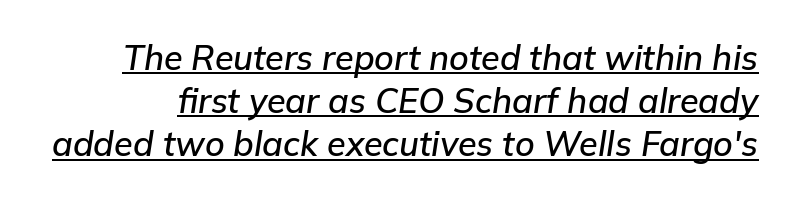
Q: Is the text italic (slanted)? A: Yes, it leans right by about 9 degrees.
Q: Is the text underlined? A: Yes.
Q: Is the spacing between letters normal or unusually wide? A: Normal.
Q: Is the spacing between lines tight, normal or loose? A: Normal.
Q: Width (condensed, normal, or wide)? A: Normal.
Q: Stroke contrast? A: Low.
Q: x-height? A: Medium.
Q: Monospaced? A: No.
